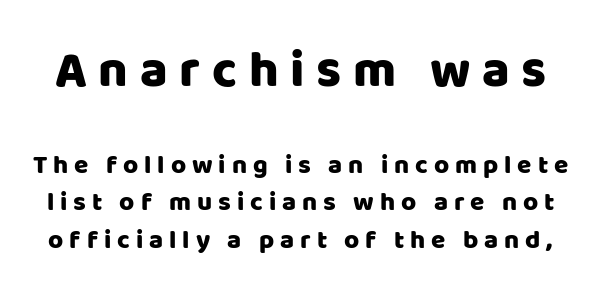
Letters rest on an invisible, unmarked baseline. The letters carry no serifs — their stems end cleanly without finishing strokes. The tracking reads as deliberately expanded to a designer's eye. Every stem runs plumb, perpendicular to the baseline. The face used here is proportionally spaced, like ordinary book or web type.
